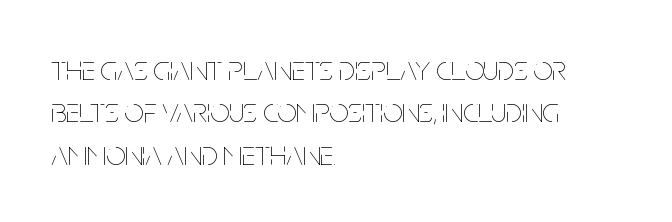
Q: Is the text bold? A: No.
Q: Is the text italic (slanted)? A: No, it is upright.
Q: Is the text underlined? A: No.
Q: How is the paragraph aligned? A: Left-aligned.
Q: Is the spacing between letters normal or unusually wide? A: Normal.
Q: Is the spacing between lines tight, normal or loose? A: Normal.
Q: Width (condensed, normal, or wide)? A: Condensed.
Q: Stroke contrast? A: Low.
Q: x-height? A: Large.
Q: Monospaced? A: No.
